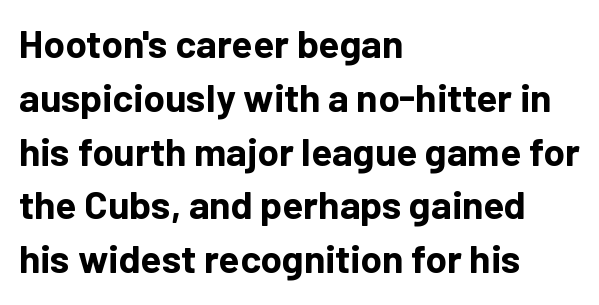
{"serif": "no", "italic": "no", "bold": "yes", "weight": "bold", "width": "normal", "stroke_contrast": "low", "x_height": "medium", "monospaced": "no", "underline": "no", "align": "left", "line_spacing": "normal", "line_spacing_ratio": 1.38, "letter_spacing": "normal", "letter_spacing_em": 0.0, "glyph_px": 39}
